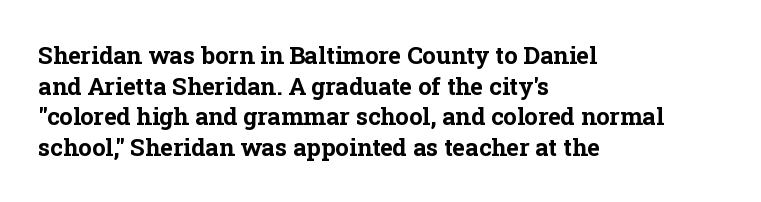
The image shows 24 px bold type, upright; set left-aligned, normal line spacing (1.28x), normal letter spacing, not underlined.
